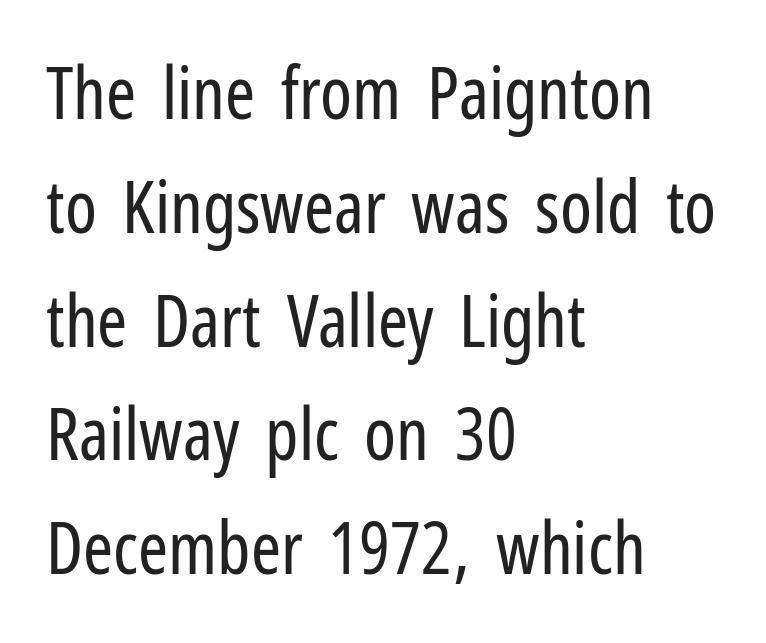
The image shows 72 px regular-weight, condensed sans-serif type, upright; set left-aligned, normal line spacing (1.58x), normal letter spacing, not underlined; low stroke contrast and a medium x-height.
